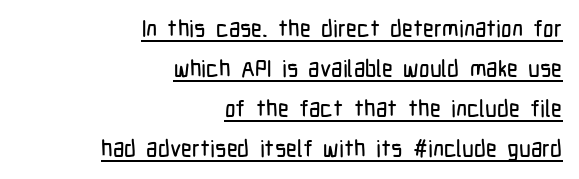
This rendering uses right alignment, leaving the left contour irregular. There is no visible air inserted between adjacent glyphs. Has an underline been added? It has. Every character sits straight up, as roman type does.
